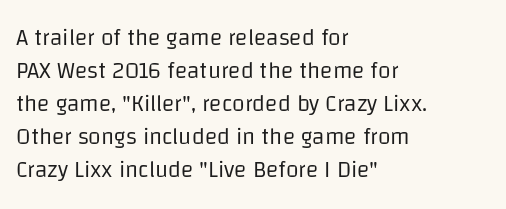
Does extra space separate the letters? No, they use regular spacing. The rendering anchors every line to the left-hand side. The axis of the letterforms is exactly vertical. These lines sit exactly where default settings would place them. Ink coverage per letter is moderate at most. Bare-footed words on every line.
